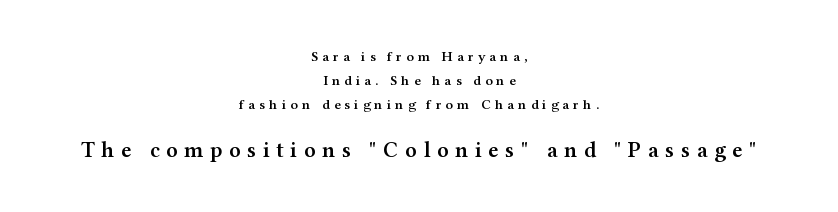
Q: Is the text bold? A: Semi-bold.
Q: Is the text italic (slanted)? A: No, it is upright.
Q: Is the text underlined? A: No.
Q: How is the paragraph aligned? A: Centered.
Q: Is the spacing between letters normal or unusually wide? A: Unusually wide.
Q: Which block of text is set in a larger size, the first (top) or the second (bottom)? A: The second (bottom) one.
